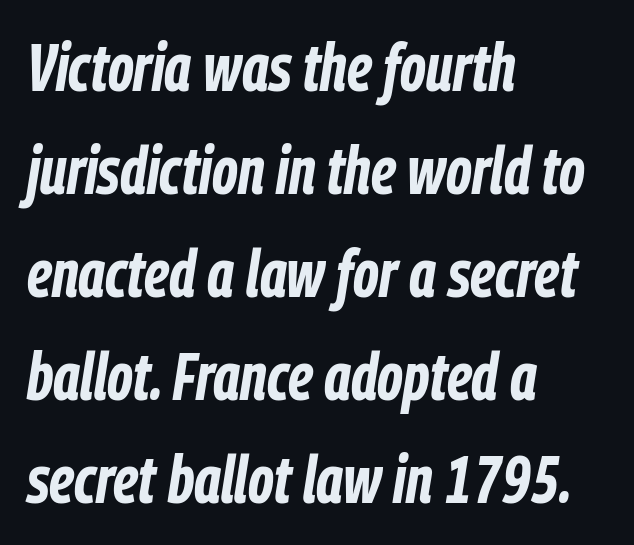
{"italic": "yes", "lean": "right", "slant_degrees": 9, "bold": "yes", "weight": "bold", "width": "condensed", "stroke_contrast": "low", "x_height": "medium", "monospaced": "no", "underline": "no", "align": "left", "line_spacing": "normal", "line_spacing_ratio": 1.56, "letter_spacing": "normal", "letter_spacing_em": 0.0, "glyph_px": 66}
